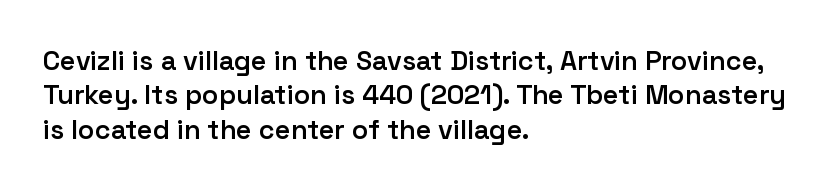
The image shows 27 px text type, upright; set left-aligned, normal line spacing (1.27x), normal letter spacing, not underlined.
